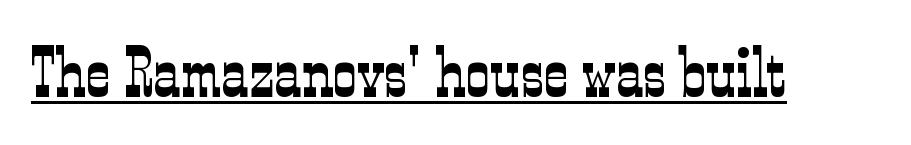
Q: Is the text bold? A: No.
Q: Is the text italic (slanted)? A: No, it is upright.
Q: Is the typeface a serif or a sans-serif typeface? A: Serif.
Q: Is the text underlined? A: Yes.
Q: Is the spacing between letters normal or unusually wide? A: Normal.
Q: Width (condensed, normal, or wide)? A: Condensed.
Q: Stroke contrast? A: Low.
Q: x-height? A: Medium.
Q: Monospaced? A: No.
